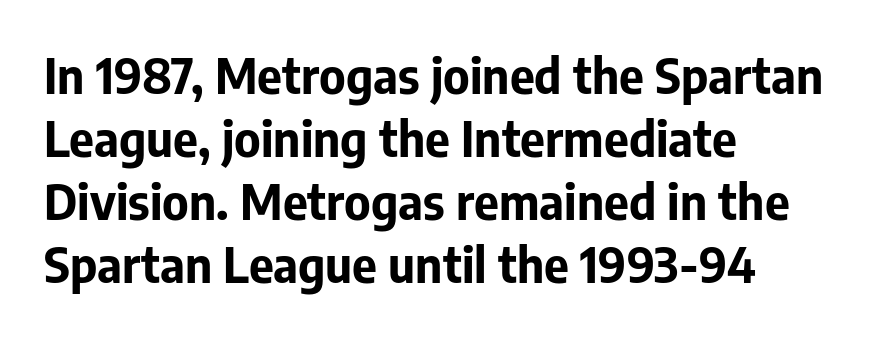
Glance below the letters and you will spot only blank space. Is the block centered? No — it sits flush against the left margin. Short note: letters normally spaced. Each letter keeps its own natural width here, so spacing adapts to shape.
